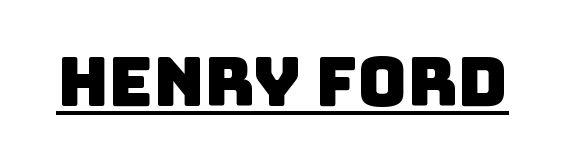
Looks like regular typesetting: each glyph gets only the width it needs. The sample's only ornament is a line tracing under the words. Standard letterfit; no display-style spreading of the glyphs. Each letter's strokes conclude bluntly, with no projecting serifs.
